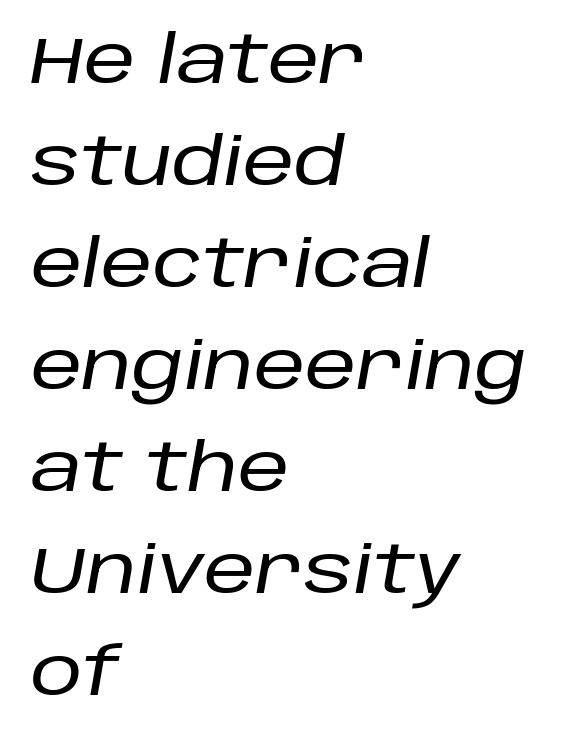
Q: Is the text italic (slanted)? A: Yes, it leans right by about 10 degrees.
Q: Is the text underlined? A: No.
Q: How is the paragraph aligned? A: Left-aligned.
Q: Is the spacing between letters normal or unusually wide? A: Normal.
Q: Is the spacing between lines tight, normal or loose? A: Normal.
Q: Width (condensed, normal, or wide)? A: Normal.
Q: Stroke contrast? A: Low.
Q: x-height? A: Large.
Q: Monospaced? A: No.
